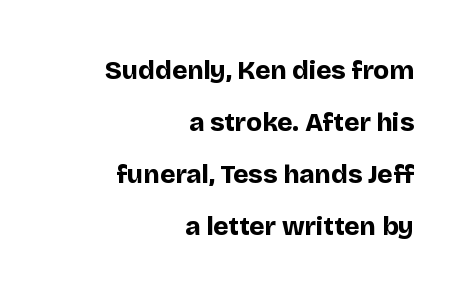
{"italic": "no", "bold": "yes", "underline": "no", "align": "right", "line_spacing": "loose", "line_spacing_ratio": 2.0, "letter_spacing": "normal", "letter_spacing_em": 0.0, "glyph_px": 26}
